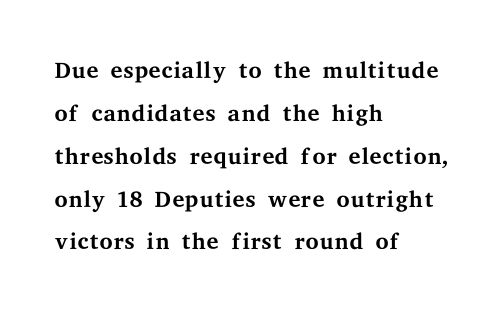
{"serif": "yes", "italic": "no", "bold": "no", "weight": "regular", "width": "wide", "stroke_contrast": "medium", "x_height": "medium", "monospaced": "no", "underline": "no", "align": "left", "line_spacing": "normal", "line_spacing_ratio": 1.26, "letter_spacing": "normal", "letter_spacing_em": 0.0, "glyph_px": 34}
